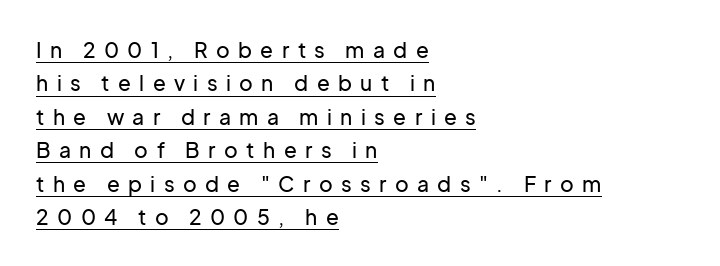
The image shows 21 px text type, upright; set left-aligned, normal line spacing (1.59x), unusually wide letter spacing (+0.4 em), underlined.
